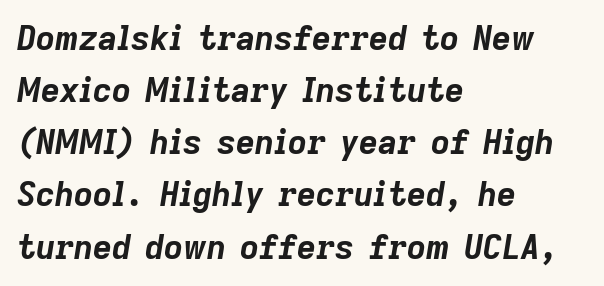
{"italic": "yes", "lean": "right", "slant_degrees": 9, "bold": "yes", "weight": "bold", "width": "normal", "stroke_contrast": "low", "x_height": "medium", "monospaced": "no", "underline": "no", "align": "left", "line_spacing": "normal", "line_spacing_ratio": 1.58, "letter_spacing": "normal", "letter_spacing_em": 0.0, "glyph_px": 33}
